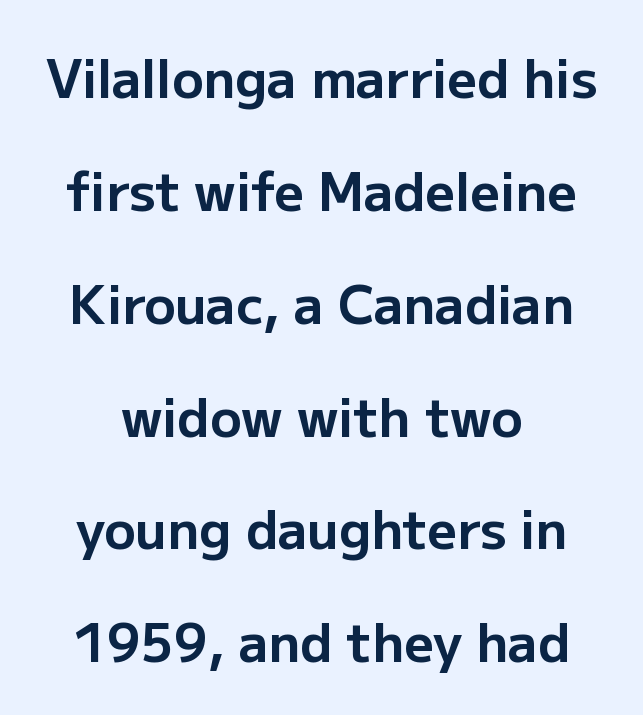
{"serif": "no", "italic": "no", "bold": "yes", "weight": "bold", "width": "normal", "stroke_contrast": "low", "x_height": "medium", "monospaced": "no", "underline": "no", "line_spacing": "loose", "line_spacing_ratio": 2.17, "letter_spacing": "normal", "letter_spacing_em": 0.0, "glyph_px": 52}
